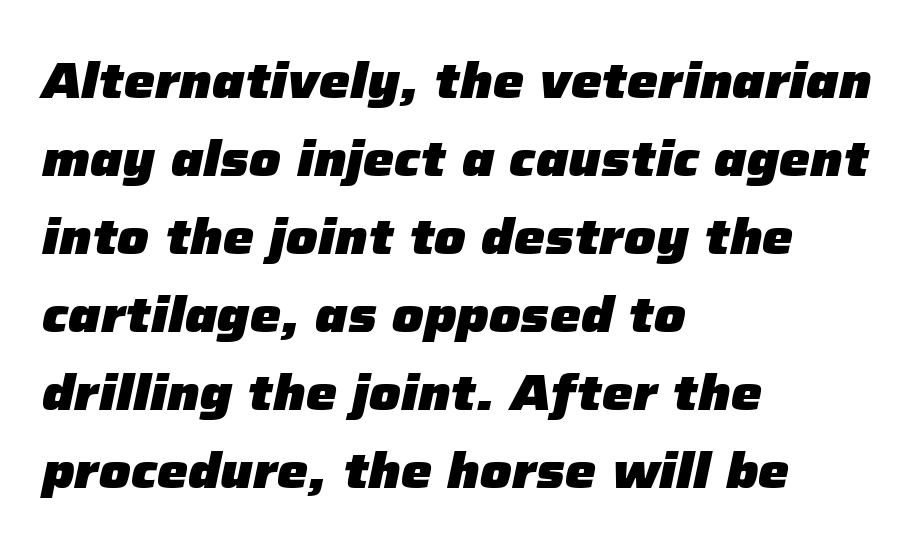
Q: Is the text bold? A: Yes.
Q: Is the text italic (slanted)? A: Yes, it leans right by about 12 degrees.
Q: Is the text underlined? A: No.
Q: How is the paragraph aligned? A: Left-aligned.
Q: Is the spacing between letters normal or unusually wide? A: Normal.
Q: Is the spacing between lines tight, normal or loose? A: Normal.
Q: Width (condensed, normal, or wide)? A: Normal.
Q: Stroke contrast? A: Low.
Q: x-height? A: Medium.
Q: Monospaced? A: No.
